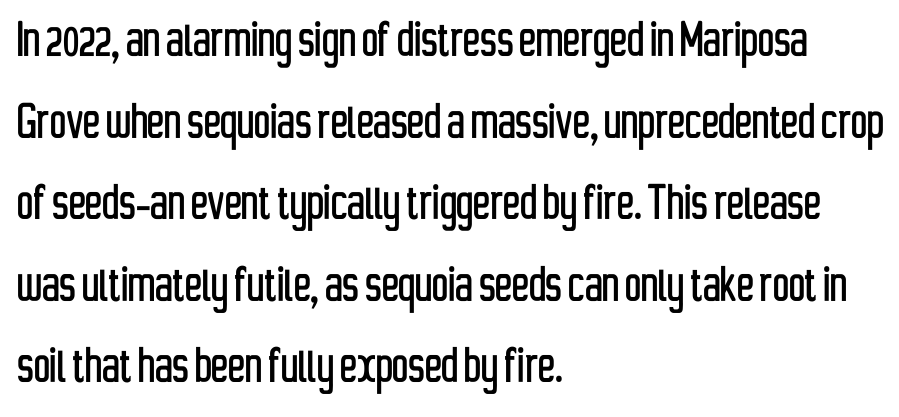
Q: Is the text italic (slanted)? A: No, it is upright.
Q: Is the typeface a serif or a sans-serif typeface? A: Sans-serif.
Q: Is the text underlined? A: No.
Q: How is the paragraph aligned? A: Left-aligned.
Q: Is the spacing between letters normal or unusually wide? A: Normal.
Q: Is the spacing between lines tight, normal or loose? A: Normal.
Q: Width (condensed, normal, or wide)? A: Condensed.
Q: Stroke contrast? A: Low.
Q: x-height? A: Medium.
Q: Monospaced? A: No.
